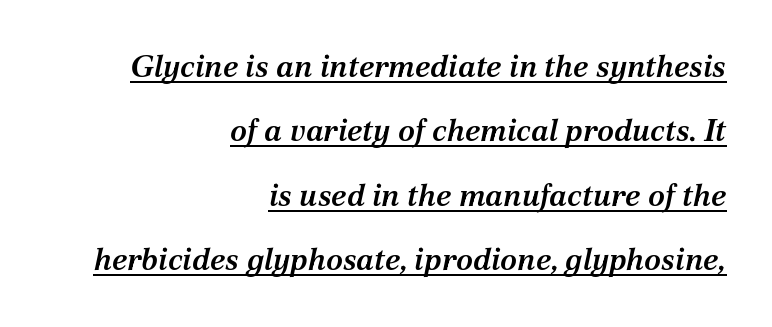
The image shows 31 px semibold serif type, italic (leaning right); set right-aligned, loose line spacing (2.08x), normal letter spacing, underlined; medium stroke contrast and a medium x-height.
